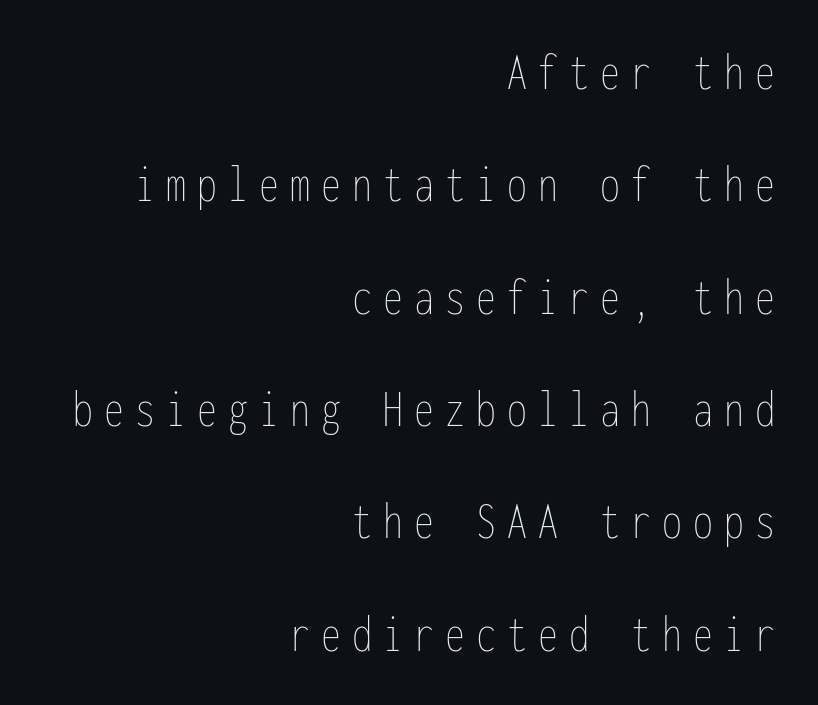
The image shows 53 px thin, condensed type, upright, monospaced; set right-aligned, loose line spacing (2.12x), unusually wide letter spacing (+0.21 em), not underlined; low stroke contrast and a medium x-height.
